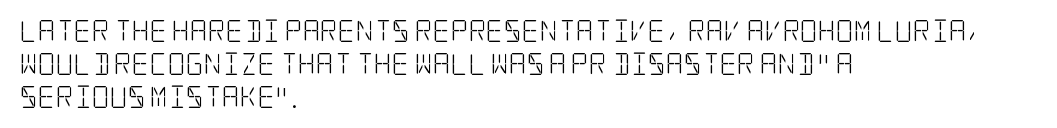
Q: Is the text bold? A: No.
Q: Is the text italic (slanted)? A: No, it is upright.
Q: Is the text underlined? A: No.
Q: How is the paragraph aligned? A: Left-aligned.
Q: Is the spacing between letters normal or unusually wide? A: Normal.
Q: Is the spacing between lines tight, normal or loose? A: Normal.
